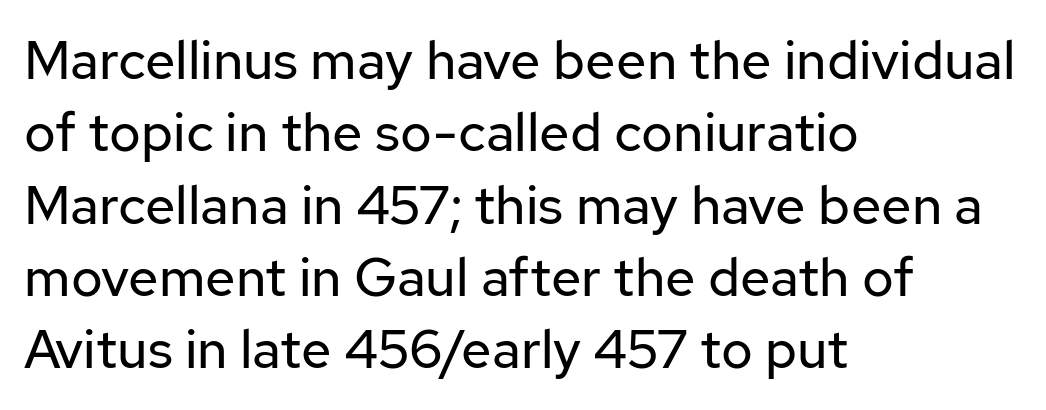
Is this a fixed-width face? No — the glyphs have proportional, varying widths. Note: no serifs on the glyphs. The designer left line spacing at the default. The paragraph has a hard left edge and a soft right edge.
